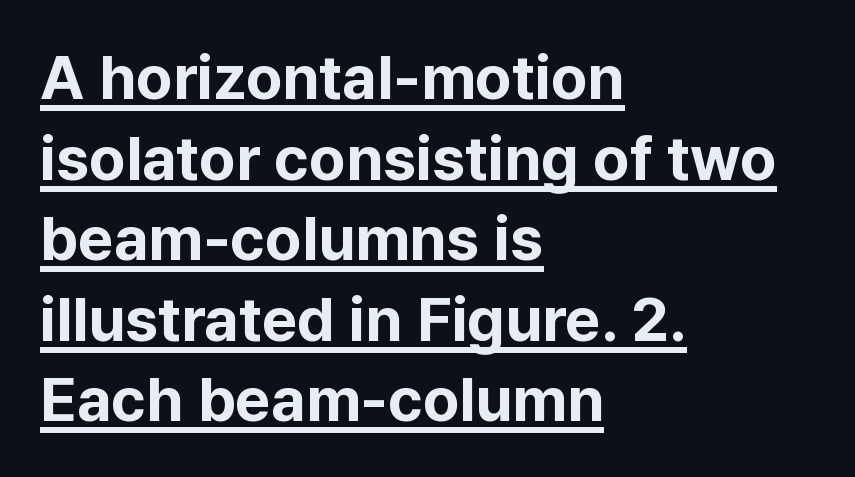
{"serif": "no", "italic": "no", "bold": "yes", "weight": "bold", "width": "normal", "stroke_contrast": "low", "x_height": "medium", "monospaced": "no", "underline": "yes", "align": "left", "line_spacing": "normal", "line_spacing_ratio": 1.3, "letter_spacing": "normal", "letter_spacing_em": 0.0, "glyph_px": 62}
